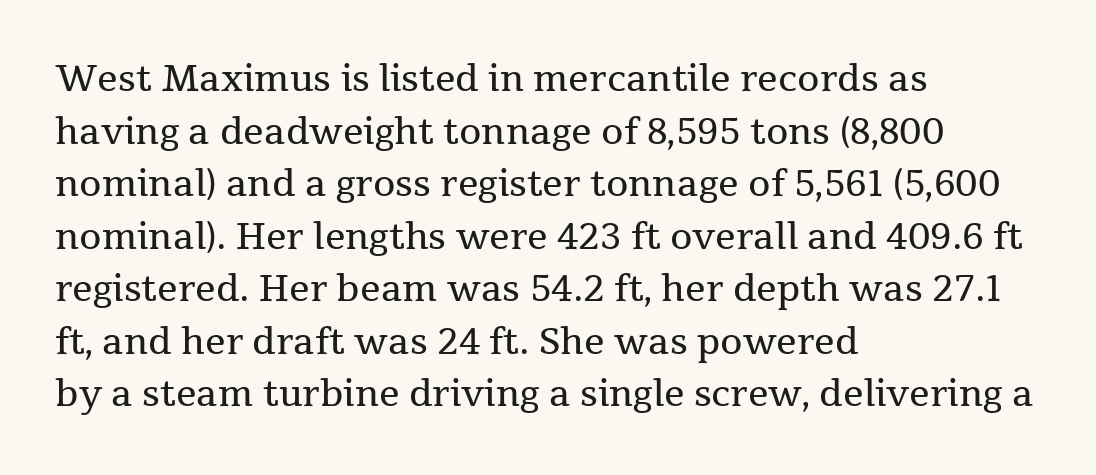
The image shows 36 px regular-weight serif type, upright; set left-aligned, normal line spacing (1.46x), normal letter spacing, not underlined; medium stroke contrast and a medium x-height.
